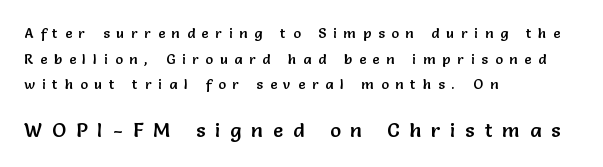
The string is rendered with underlining switched off. The composition opens small and finishes big. This is the regular roman posture of the typeface. These lines have a slow, spaced-out rhythm from letter to letter.
